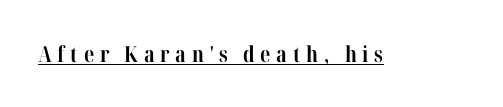
Q: Is the text bold? A: Yes.
Q: Is the text italic (slanted)? A: No, it is upright.
Q: Is the text underlined? A: Yes.
Q: Is the spacing between letters normal or unusually wide? A: Unusually wide.
